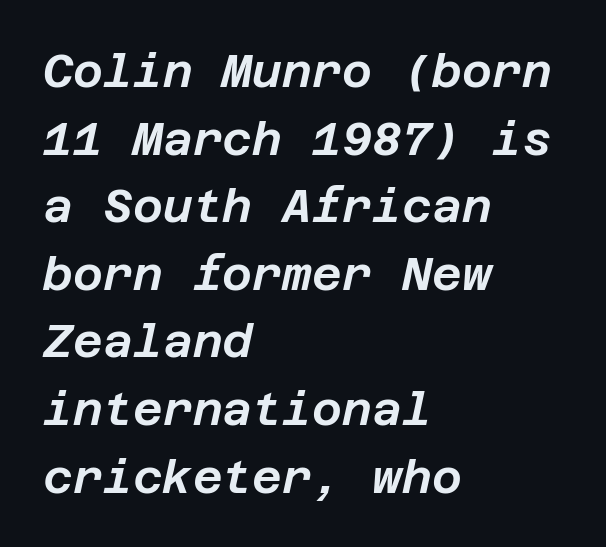
The image shows 46 px text type, italic (leaning right); set left-aligned, normal line spacing (1.47x), normal letter spacing, not underlined; low stroke contrast and a large x-height.
